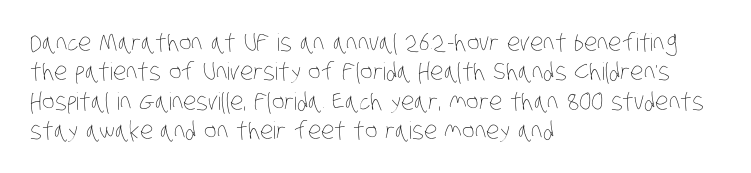
The image shows 24 px text type; set left-aligned, line spacing 1.22x, normal letter spacing, not underlined.
